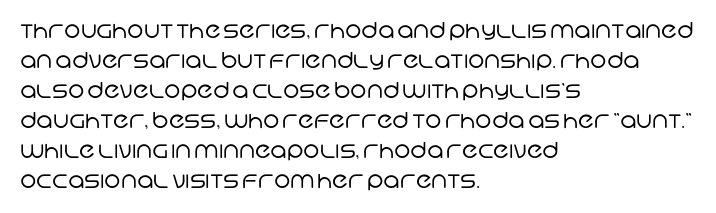
The image shows 22 px text type; set left-aligned, normal line spacing (1.36x), normal letter spacing, not underlined.
